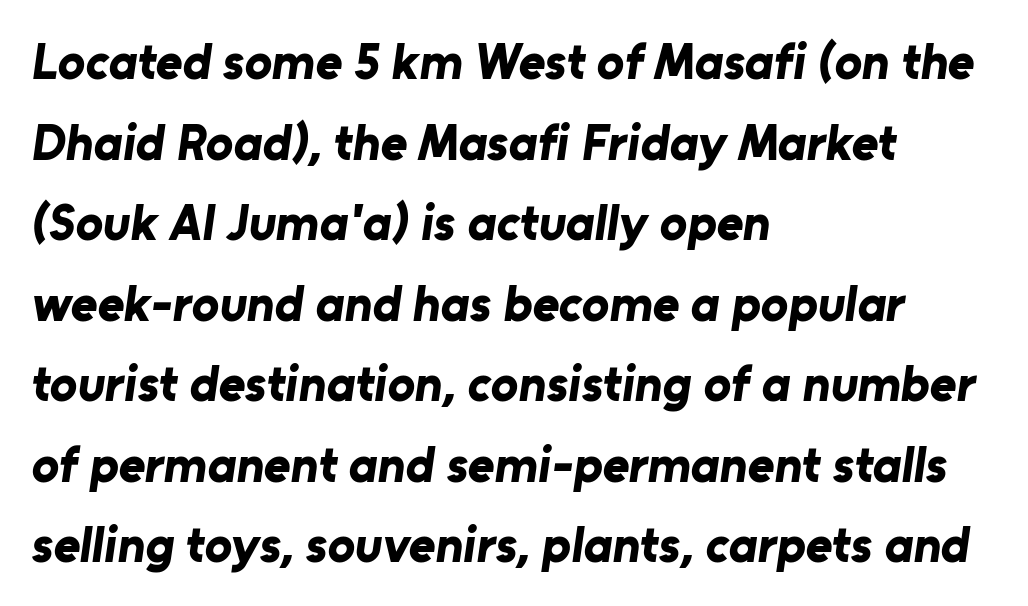
The image shows 51 px bold sans-serif type; set left-aligned, normal line spacing (1.58x), normal letter spacing, not underlined; low stroke contrast and a medium x-height.
